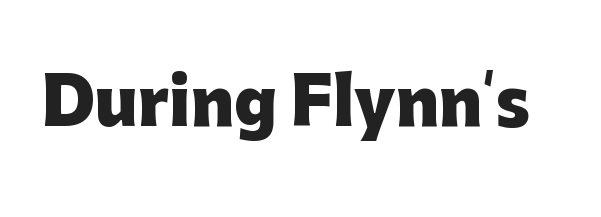
Q: Is the text bold? A: Yes.
Q: Is the text italic (slanted)? A: No, it is upright.
Q: Is the typeface a serif or a sans-serif typeface? A: Sans-serif.
Q: Is the text underlined? A: No.
Q: Is the spacing between letters normal or unusually wide? A: Normal.
Q: Width (condensed, normal, or wide)? A: Normal.
Q: Stroke contrast? A: Low.
Q: x-height? A: Medium.
Q: Monospaced? A: No.
